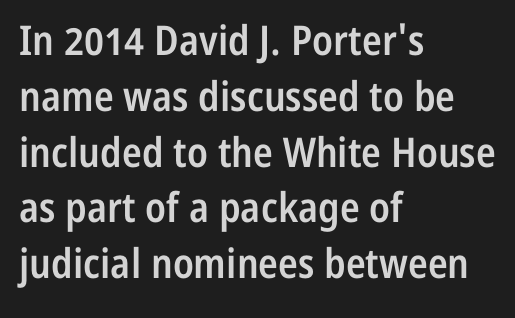
{"serif": "no", "italic": "no", "bold": "semi", "weight": "semibold", "width": "condensed", "stroke_contrast": "low", "x_height": "medium", "monospaced": "no", "underline": "no", "align": "left", "line_spacing": "normal", "line_spacing_ratio": 1.36, "letter_spacing": "normal", "letter_spacing_em": 0.0, "glyph_px": 41}
